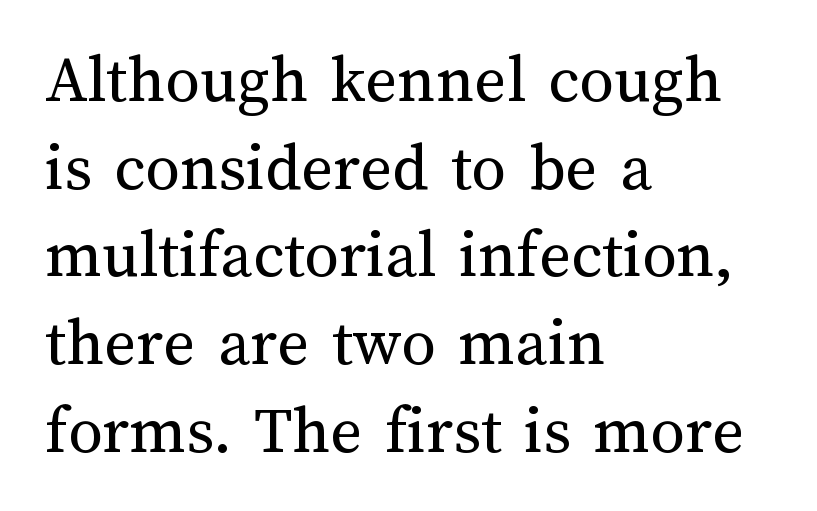
Spacing verdict: proportional, widths tailored to each character. The letters stand upright; this is a roman face. Any mark beneath the type? The region is blank. Is the block centered? No — it sits flush against the left margin. A light-to-regular cut is what we see here. Letter spacing: default.
